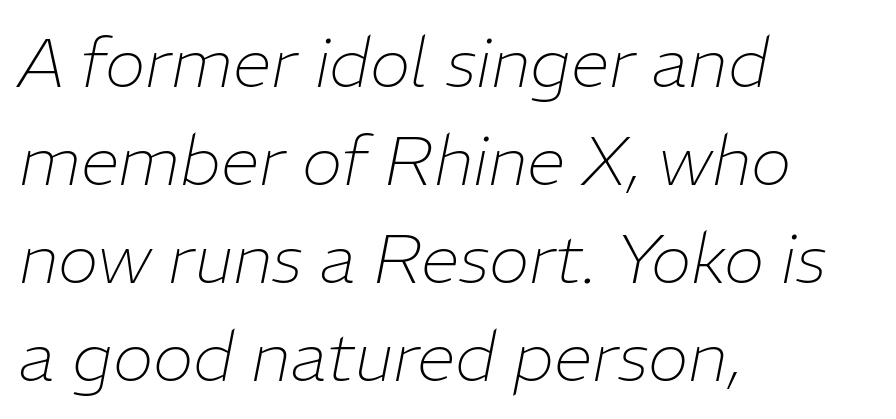
Observe the lean: these are italic letterforms. Nothing heavy about these letters — not bold at all. Leading: standard. Each letter keeps its own natural width here, so spacing adapts to shape.
